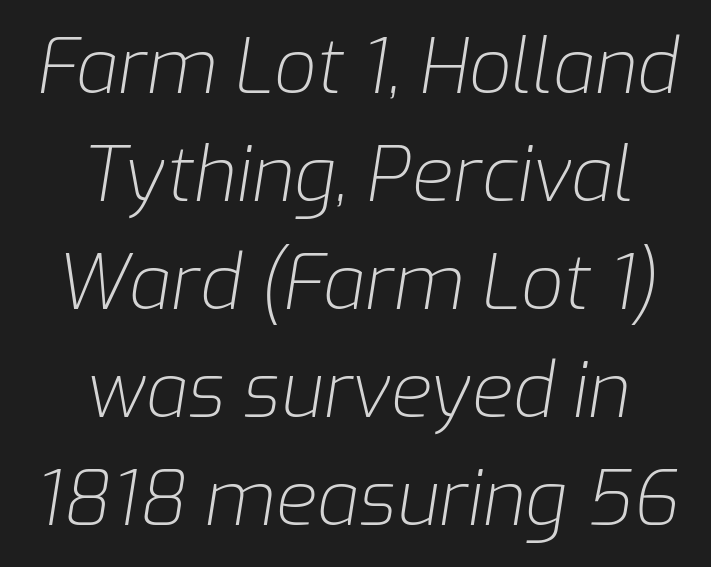
Slanted lettering throughout. This sample uses plain, unmodified letter spacing. Check under the words: just untouched page. Do the characters align in a grid? No, the font is proportional.
